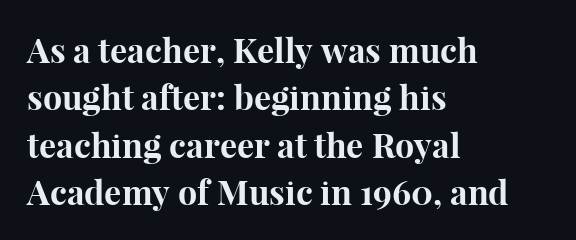
The image shows 34 px bold serif type, upright; set left-aligned, normal line spacing (1.39x), normal letter spacing, not underlined; high stroke contrast and a medium x-height.
